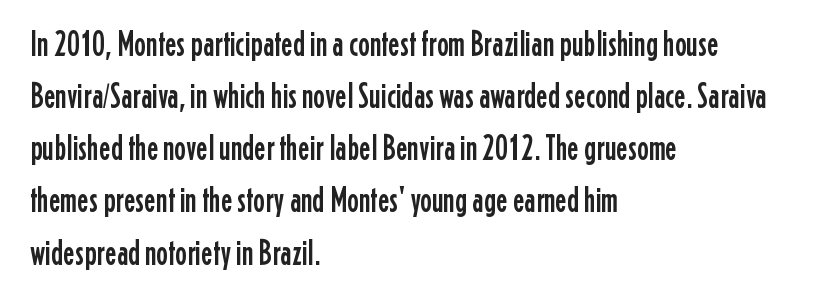
Q: Is the text italic (slanted)? A: No, it is upright.
Q: Is the typeface a serif or a sans-serif typeface? A: Sans-serif.
Q: Is the text underlined? A: No.
Q: How is the paragraph aligned? A: Left-aligned.
Q: Is the spacing between letters normal or unusually wide? A: Normal.
Q: Is the spacing between lines tight, normal or loose? A: Normal.
Q: Width (condensed, normal, or wide)? A: Condensed.
Q: Stroke contrast? A: Low.
Q: x-height? A: Medium.
Q: Monospaced? A: No.
